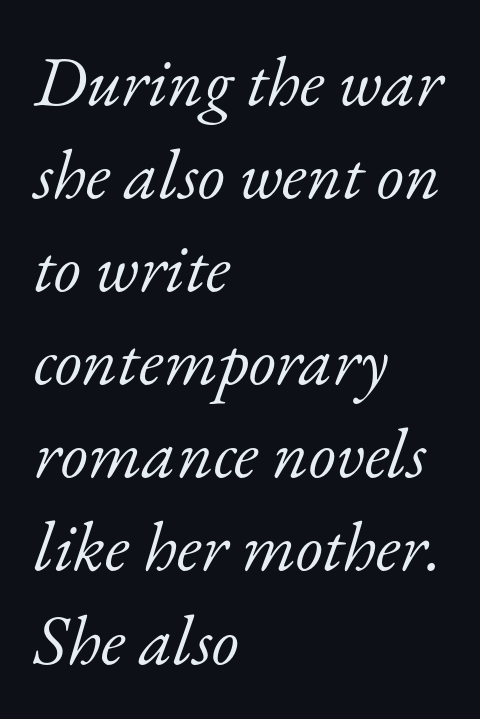
{"serif": "yes", "italic": "yes", "lean": "right", "slant_degrees": 17, "bold": "no", "weight": "light", "width": "normal", "stroke_contrast": "low", "x_height": "small", "monospaced": "no", "underline": "no", "align": "left", "line_spacing": "normal", "line_spacing_ratio": 1.33, "letter_spacing": "normal", "letter_spacing_em": 0.0, "glyph_px": 70}
